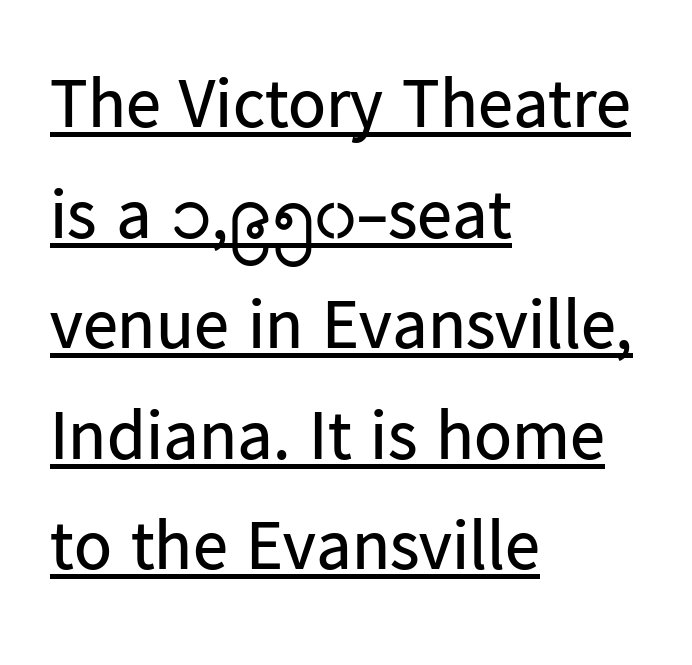
{"serif": "no", "italic": "no", "bold": "no", "weight": "regular", "width": "normal", "stroke_contrast": "low", "x_height": "medium", "monospaced": "no", "underline": "yes", "align": "left", "line_spacing": "normal", "line_spacing_ratio": 1.58, "letter_spacing": "normal", "letter_spacing_em": 0.0, "glyph_px": 70}
